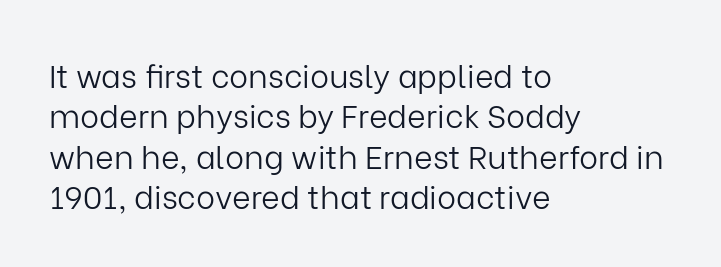
A typesetter would mark this as roman, not italic. The rendering uses natural spacing where letterforms have individual widths. The space beneath each line is pristine and unruled. This rendering employs a face without finishing strokes, i.e., a sans-serif. Compared with typical body copy, the letter spacing here is the same.
